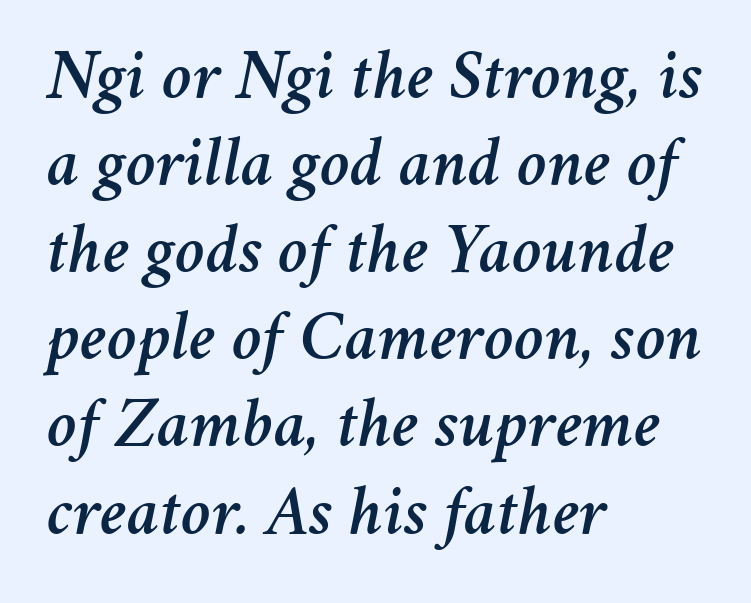
A typesetter would call this zero additional tracking. The lines are quadded left. Every character sits at an angle, as italics do. Check the space under the baseline: it is left empty. Spacing verdict: proportional, widths tailored to each character.
